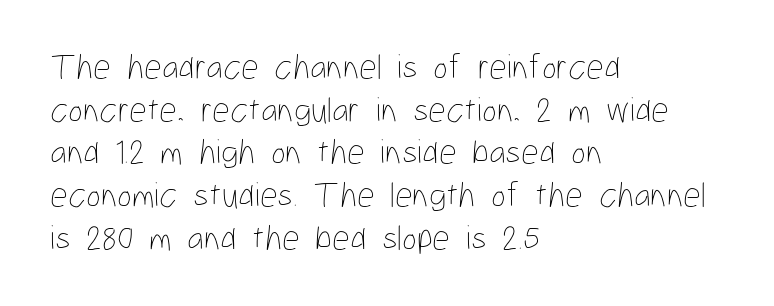
The image shows 35 px thin, condensed type, upright; set left-aligned, line spacing 1.22x, normal letter spacing, not underlined; low stroke contrast and a medium x-height.
